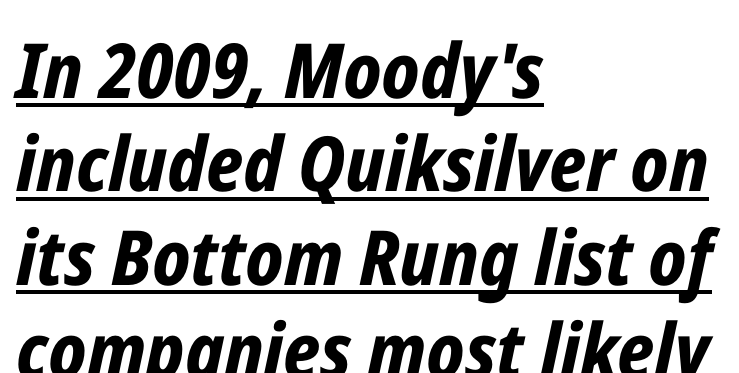
{"italic": "yes", "lean": "right", "slant_degrees": 12, "bold": "yes", "weight": "bold", "width": "condensed", "stroke_contrast": "low", "x_height": "medium", "monospaced": "no", "underline": "yes", "align": "left", "line_spacing_ratio": 1.23, "letter_spacing": "normal", "letter_spacing_em": 0.0, "glyph_px": 76}
